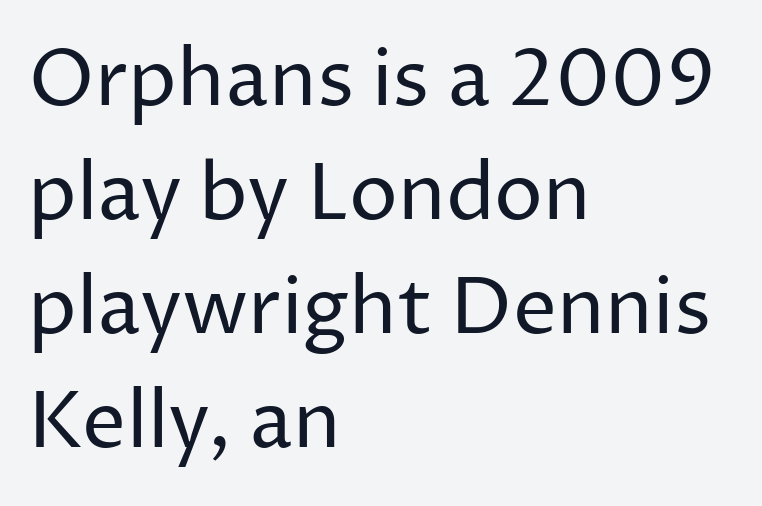
Q: Is the text bold? A: No.
Q: Is the text italic (slanted)? A: No, it is upright.
Q: Is the typeface a serif or a sans-serif typeface? A: Sans-serif.
Q: Is the text underlined? A: No.
Q: How is the paragraph aligned? A: Left-aligned.
Q: Is the spacing between letters normal or unusually wide? A: Normal.
Q: Is the spacing between lines tight, normal or loose? A: Normal.
Q: Width (condensed, normal, or wide)? A: Normal.
Q: Stroke contrast? A: Low.
Q: x-height? A: Medium.
Q: Monospaced? A: No.
